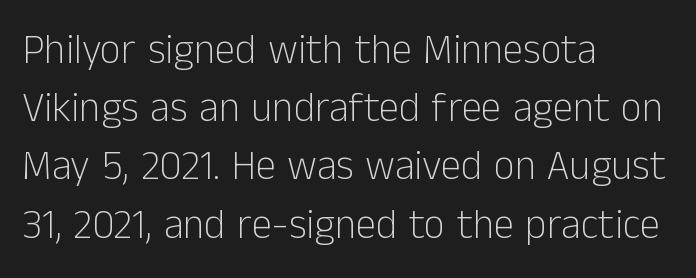
These glyphs show unthickened strokes, regular width or finer. Standard letterfit; no display-style spreading of the glyphs. Is there much room between lines? A standard amount, neither cramped nor airy. Line beginnings align vertically; line endings do not. The passage shown is not underscored anywhere.
